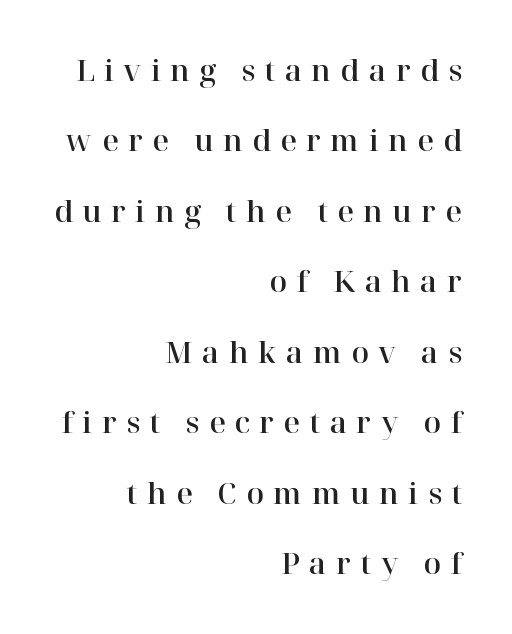
{"serif": "yes", "italic": "no", "width": "normal", "stroke_contrast": "high", "x_height": "medium", "monospaced": "no", "underline": "no", "align": "right", "line_spacing": "loose", "line_spacing_ratio": 2.43, "letter_spacing": "wide", "letter_spacing_em": 0.32, "glyph_px": 29}
